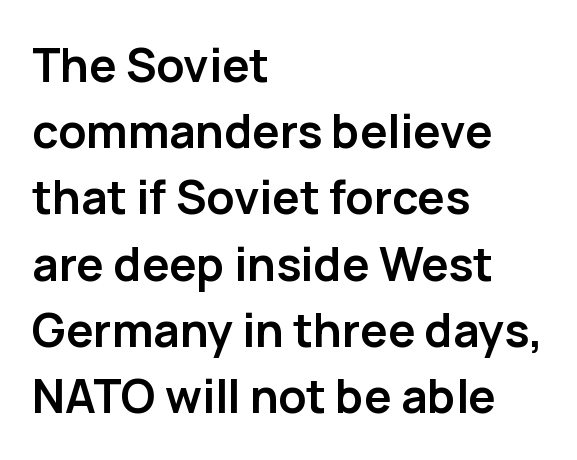
Compared with typical paragraphs, the rows here are spaced about the same. This sample has the flowing, uneven cadence of proportional lettering. Bold? Absolutely — the strokes are thick and heavy. Compared with a centered layout, this one pins lines to the left instead. What stands out about the letter spacing? Nothing — it is the standard amount.
